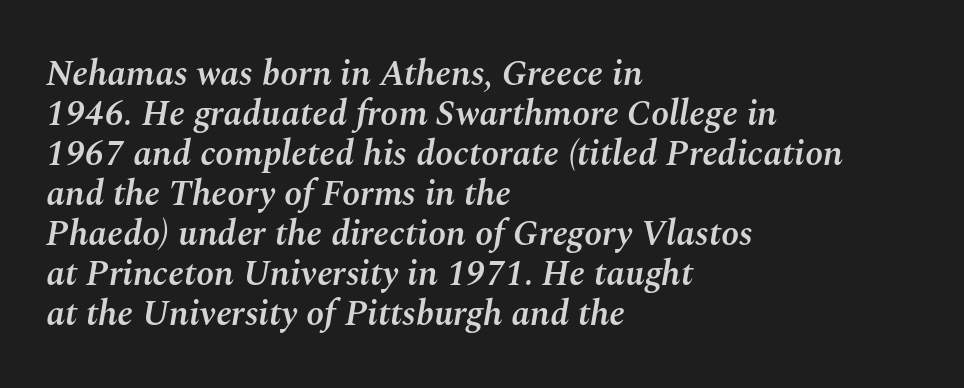
Q: Is the text bold? A: Semi-bold.
Q: Is the text italic (slanted)? A: Yes, it leans right by about 10 degrees.
Q: Is the text underlined? A: No.
Q: How is the paragraph aligned? A: Left-aligned.
Q: Is the spacing between letters normal or unusually wide? A: Normal.
Q: Is the spacing between lines tight, normal or loose? A: Tight.
Q: Width (condensed, normal, or wide)? A: Normal.
Q: Stroke contrast? A: Medium.
Q: x-height? A: Medium.
Q: Monospaced? A: No.
